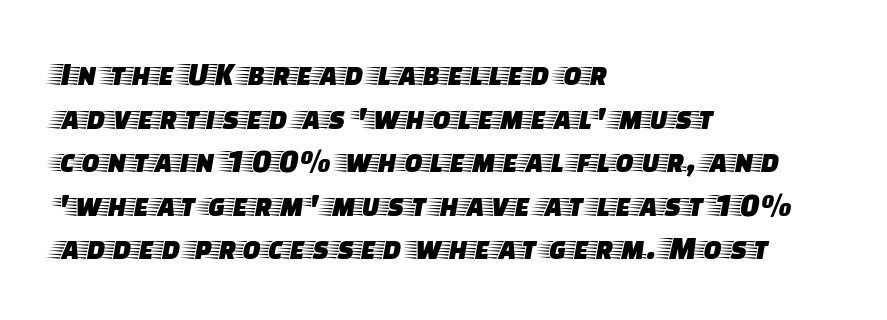
{"serif": "yes", "width": "wide", "stroke_contrast": "low", "x_height": "large", "monospaced": "no", "underline": "no", "align": "left", "line_spacing": "normal", "line_spacing_ratio": 1.28, "letter_spacing": "normal", "letter_spacing_em": 0.0, "glyph_px": 34}
